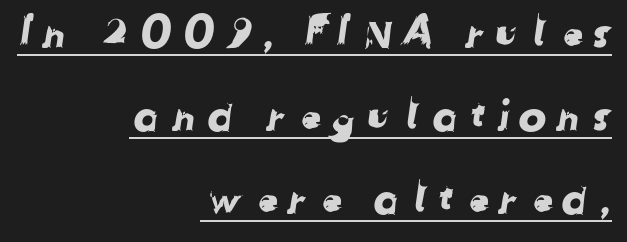
The image shows 42 px sans-serif type; set right-aligned, loose line spacing (1.98x), unusually wide letter spacing (+0.21 em), underlined; low stroke contrast and a medium x-height.
